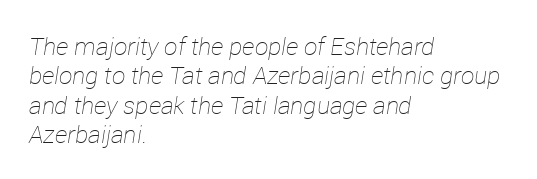
{"italic": "yes", "lean": "right", "slant_degrees": 12, "bold": "no", "underline": "no", "align": "left", "line_spacing_ratio": 1.22, "letter_spacing": "normal", "letter_spacing_em": 0.0, "glyph_px": 24}
